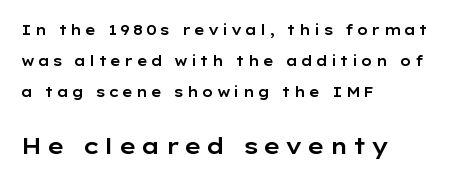
The image shows 22 px text type, upright; set left-aligned, loose line spacing (2.22x), unusually wide letter spacing (+0.2 em), not underlined; the second (bottom) block is 1.57x larger.
